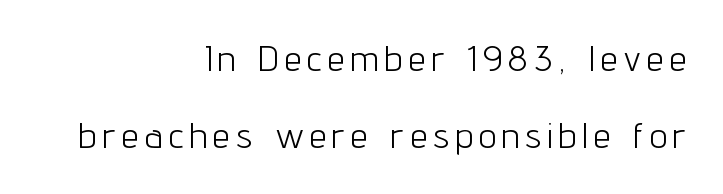
Words float on clear page, feet unadorned. You could not count columns in this text — the font is proportionally spaced. Heft: none added — not bold. How would I describe the line gaps? Wide and relaxed. This is roman type, the default non-slanted kind.
